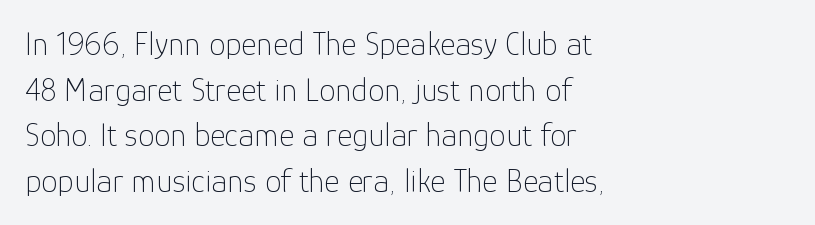
{"serif": "no", "italic": "no", "bold": "no", "weight": "thin", "width": "normal", "stroke_contrast": "low", "x_height": "medium", "monospaced": "no", "underline": "no", "align": "left", "line_spacing": "normal", "line_spacing_ratio": 1.38, "letter_spacing": "normal", "letter_spacing_em": 0.0, "glyph_px": 33}
